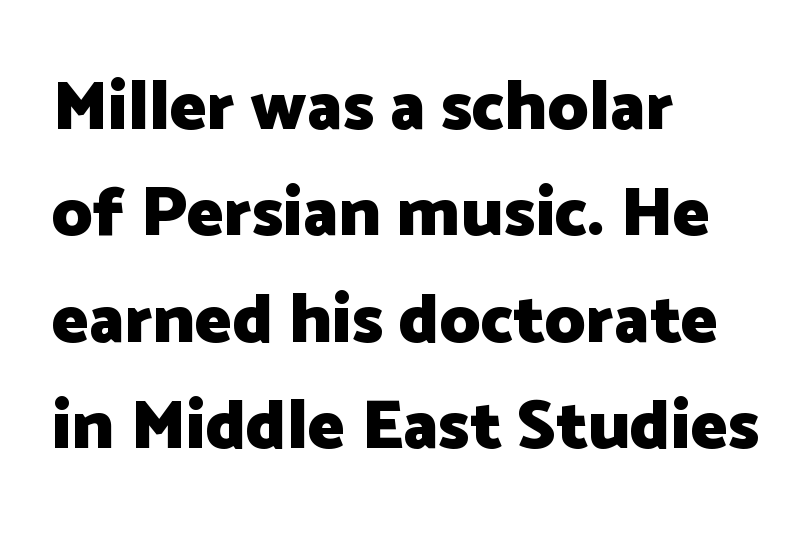
The image shows 70 px heavy sans-serif type, upright; set left-aligned, normal line spacing (1.52x), normal letter spacing, not underlined; low stroke contrast and a medium x-height.
